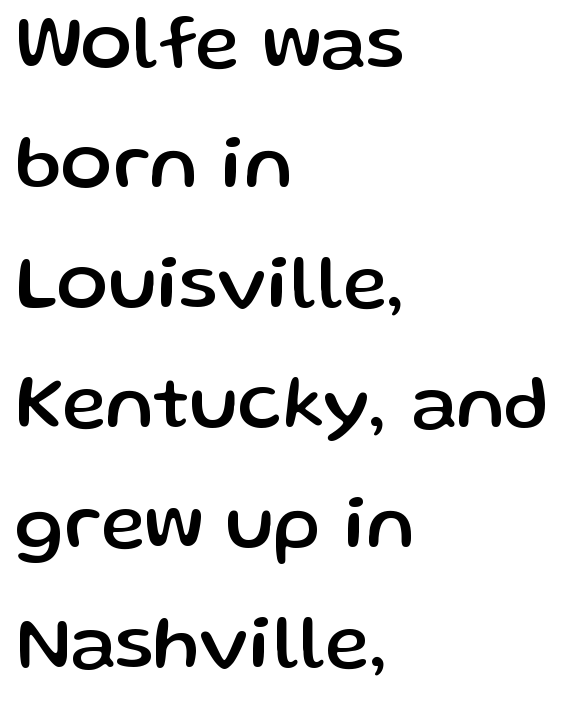
Q: Is the text italic (slanted)? A: No, it is upright.
Q: Is the typeface a serif or a sans-serif typeface? A: Sans-serif.
Q: Is the text underlined? A: No.
Q: How is the paragraph aligned? A: Left-aligned.
Q: Is the spacing between letters normal or unusually wide? A: Normal.
Q: Is the spacing between lines tight, normal or loose? A: Normal.
Q: Width (condensed, normal, or wide)? A: Normal.
Q: Stroke contrast? A: Low.
Q: x-height? A: Medium.
Q: Monospaced? A: No.
